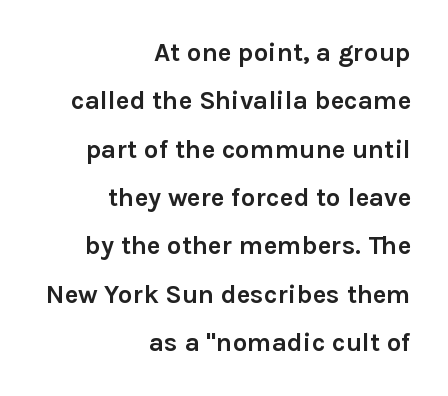
{"italic": "no", "bold": "yes", "underline": "no", "align": "right", "line_spacing_ratio": 1.86, "letter_spacing": "normal", "letter_spacing_em": 0.0, "glyph_px": 26}
